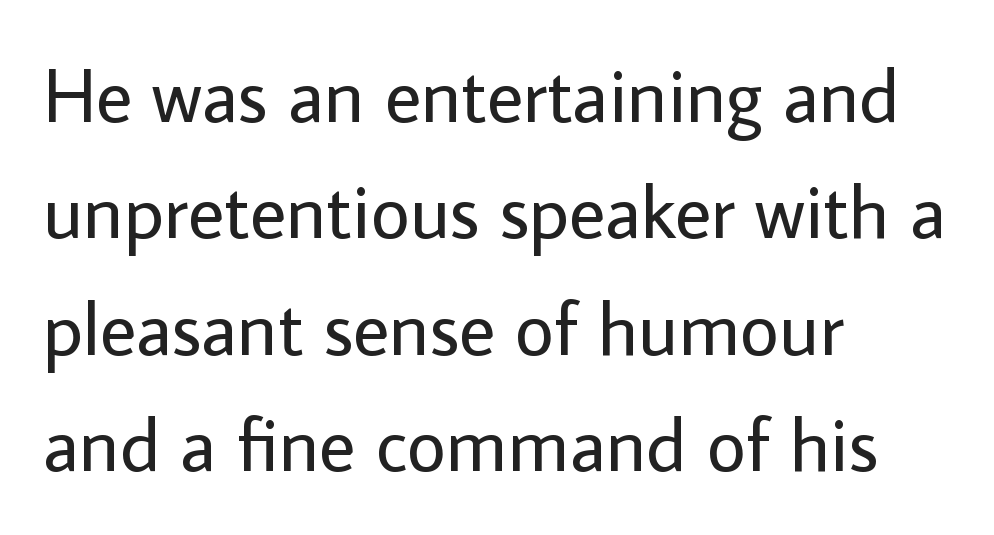
Q: Is the text bold? A: No.
Q: Is the text italic (slanted)? A: No, it is upright.
Q: Is the typeface a serif or a sans-serif typeface? A: Sans-serif.
Q: Is the text underlined? A: No.
Q: How is the paragraph aligned? A: Left-aligned.
Q: Is the spacing between letters normal or unusually wide? A: Normal.
Q: Is the spacing between lines tight, normal or loose? A: Normal.
Q: Width (condensed, normal, or wide)? A: Normal.
Q: Stroke contrast? A: Low.
Q: x-height? A: Medium.
Q: Monospaced? A: No.
